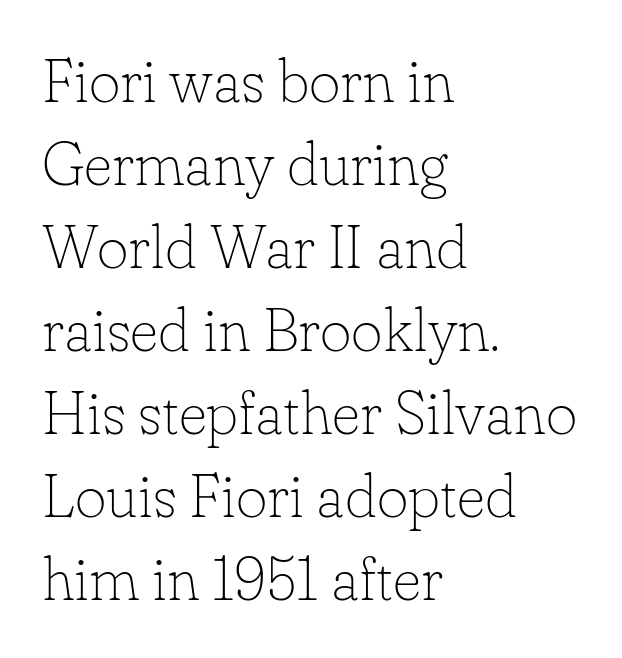
{"serif": "yes", "italic": "no", "bold": "no", "weight": "thin", "width": "normal", "stroke_contrast": "low", "x_height": "small", "monospaced": "no", "underline": "no", "align": "left", "line_spacing": "normal", "line_spacing_ratio": 1.36, "letter_spacing": "normal", "letter_spacing_em": 0.0, "glyph_px": 61}
